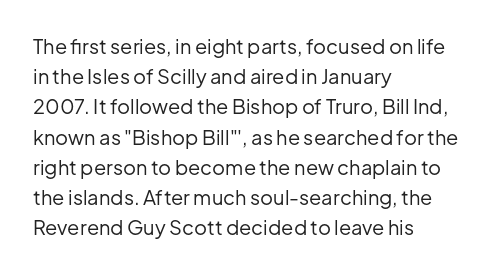
The image shows 20 px text type, upright; set left-aligned, normal line spacing (1.51x), normal letter spacing, not underlined.
